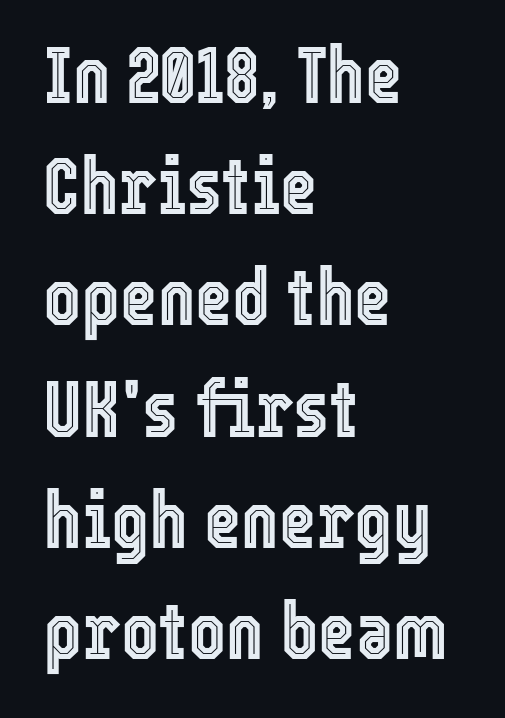
{"italic": "no", "width": "condensed", "x_height": "medium", "monospaced": "no", "underline": "no", "align": "left", "line_spacing": "normal", "line_spacing_ratio": 1.39, "letter_spacing": "normal", "letter_spacing_em": 0.0, "glyph_px": 80}
